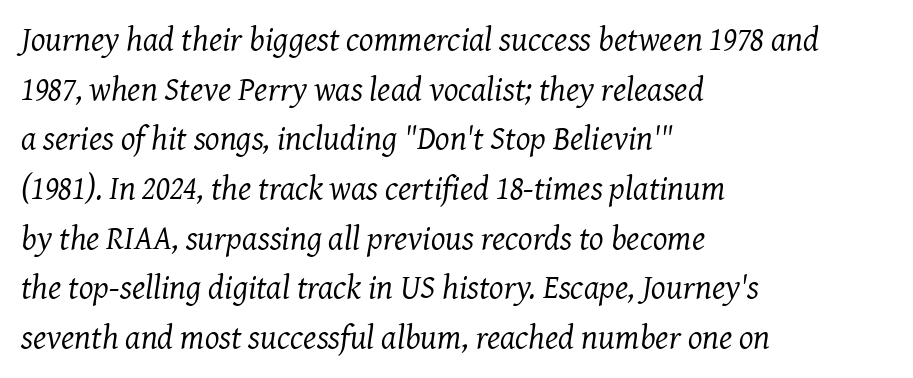
Q: Is the text bold? A: No.
Q: Is the text italic (slanted)? A: Yes, it leans right by about 7 degrees.
Q: Is the typeface a serif or a sans-serif typeface? A: Serif.
Q: Is the text underlined? A: No.
Q: How is the paragraph aligned? A: Left-aligned.
Q: Is the spacing between letters normal or unusually wide? A: Normal.
Q: Is the spacing between lines tight, normal or loose? A: Normal.
Q: Width (condensed, normal, or wide)? A: Normal.
Q: Stroke contrast? A: Medium.
Q: x-height? A: Medium.
Q: Monospaced? A: No.
